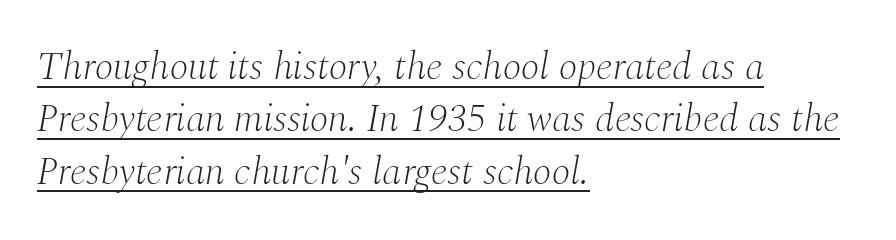
{"serif": "yes", "italic": "yes", "lean": "right", "slant_degrees": 10, "bold": "no", "weight": "light", "width": "normal", "stroke_contrast": "medium", "x_height": "medium", "monospaced": "no", "underline": "yes", "align": "left", "line_spacing": "normal", "line_spacing_ratio": 1.34, "letter_spacing": "normal", "letter_spacing_em": 0.0, "glyph_px": 39}
